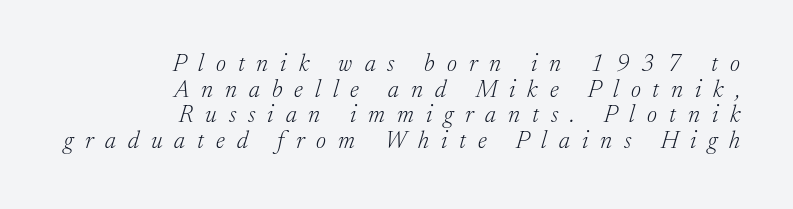
Students, note that the glyphs here are deliberately spaced far apart. Designer's note — italics engaged. Nobody drew a line under any word here. The lines in this sample share a right terminus and differ only in where they begin. The leading is snug, giving the passage a crowded texture. Heaviness? Minimal to ordinary, like unemphasized prose.
